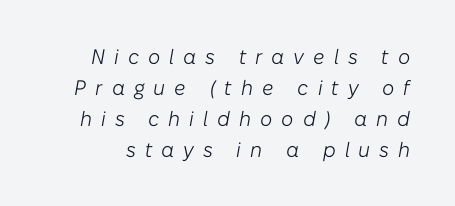
{"italic": "yes", "lean": "right", "slant_degrees": 10, "bold": "no", "underline": "no", "line_spacing": "normal", "line_spacing_ratio": 1.47, "letter_spacing": "wide", "letter_spacing_em": 0.43, "glyph_px": 21}
